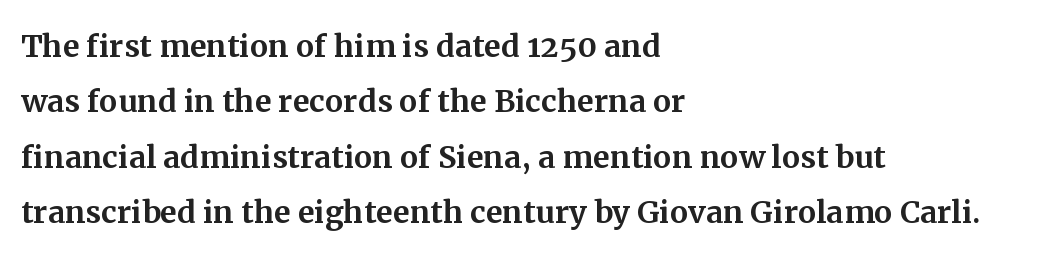
The image shows 41 px serif type, upright; set left-aligned, normal line spacing (1.35x), normal letter spacing, not underlined; medium stroke contrast and a medium x-height.
